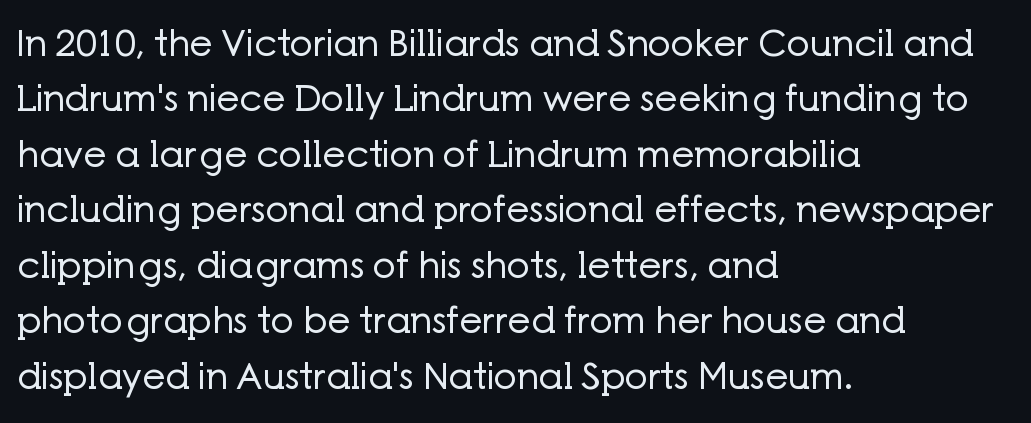
{"serif": "no", "italic": "no", "bold": "no", "weight": "regular", "width": "normal", "stroke_contrast": "low", "x_height": "medium", "monospaced": "no", "underline": "no", "align": "left", "line_spacing": "normal", "line_spacing_ratio": 1.54, "letter_spacing": "normal", "letter_spacing_em": 0.0, "glyph_px": 36}
